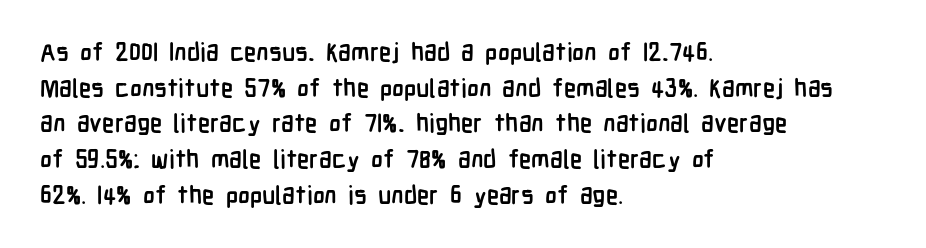
Q: Is the text bold? A: Yes.
Q: Is the text italic (slanted)? A: No, it is upright.
Q: Is the text underlined? A: No.
Q: How is the paragraph aligned? A: Left-aligned.
Q: Is the spacing between letters normal or unusually wide? A: Normal.
Q: Is the spacing between lines tight, normal or loose? A: Normal.
